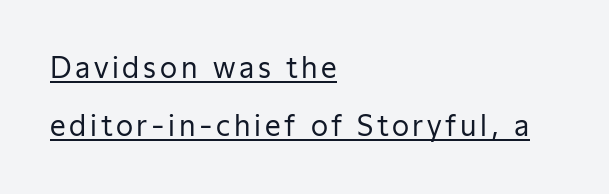
The rendering anchors every line to the left-hand side. The font's upright variant was chosen for this text. Somebody hit Ctrl+U on this one — the words are underlined. Serifs: no, the terminals of the letterforms are clean.
